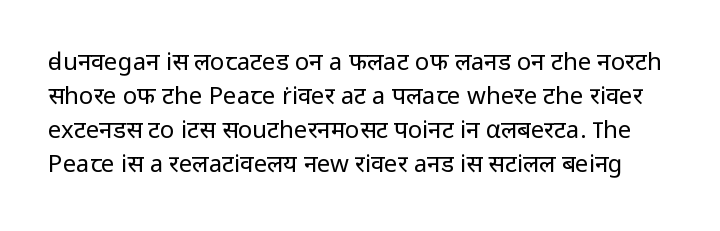
Q: Is the text bold? A: No.
Q: Is the text italic (slanted)? A: No, it is upright.
Q: Is the text underlined? A: No.
Q: Is the spacing between letters normal or unusually wide? A: Normal.
Q: Is the spacing between lines tight, normal or loose? A: Normal.
